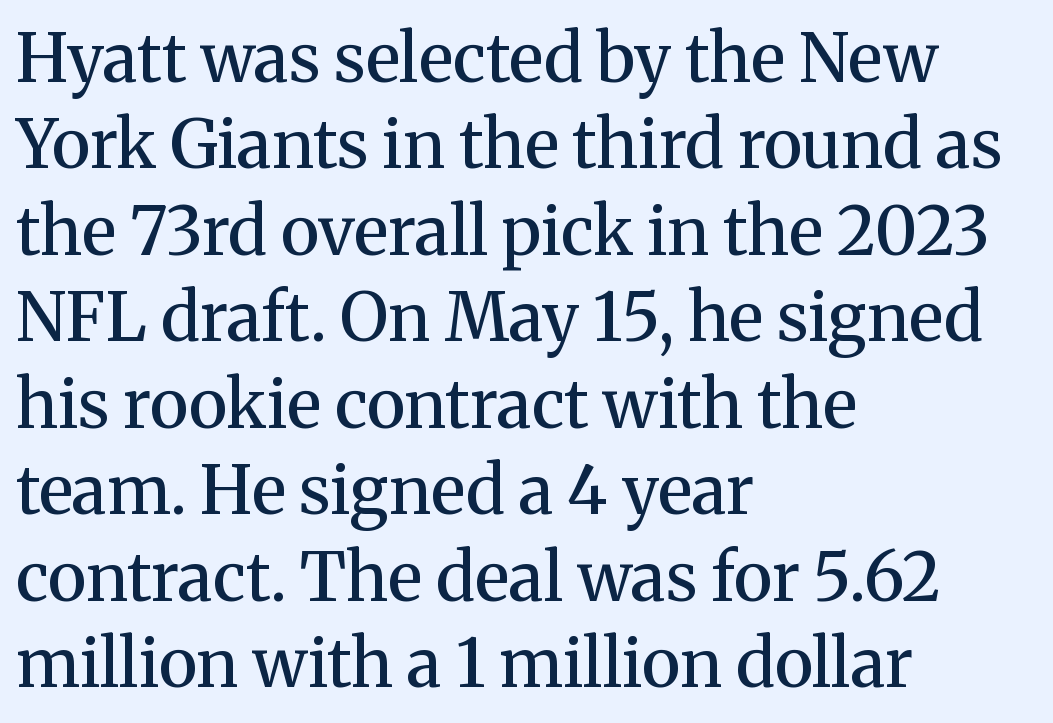
These lines stack with their left ends in a neat column. Every letter is mildly thick-stroked: semibold rather than bold. Clear beneath every line of the passage. Tracking here is standard; glyphs follow each other at the usual distance. Do the characters align in a grid? No, the font is proportional. It's the straight-up-and-down kind of type.
